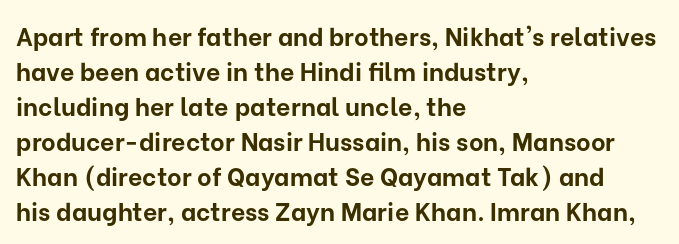
{"italic": "no", "bold": "yes", "underline": "no", "align": "left", "line_spacing": "normal", "line_spacing_ratio": 1.4, "letter_spacing": "normal", "letter_spacing_em": 0.0, "glyph_px": 25}
